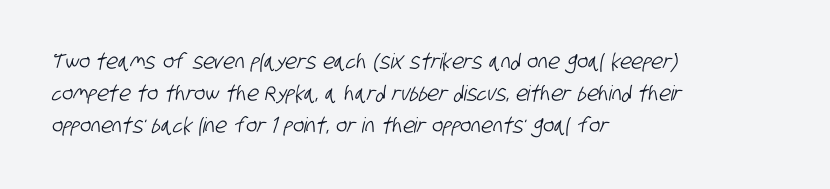
This block has exactly the height ordinary leading produces. Line beginnings align vertically; line endings do not. Descenders are the only things crossing below the line. Nothing unusual about the tracking: characters are spaced as the font intends.
